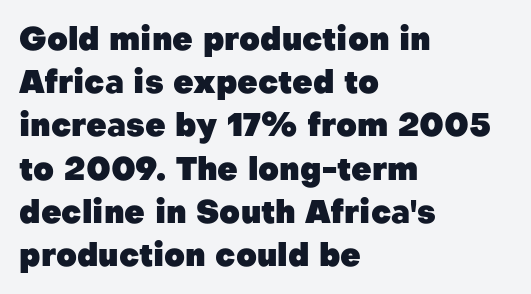
Short and long lines alike share a common starting point at left. This rendering leaves character spacing at its baseline value. Looks like regular typesetting: each glyph gets only the width it needs. The characters display no serif detailing; their extremities are plain. Do the letters lean? They stand straight.
